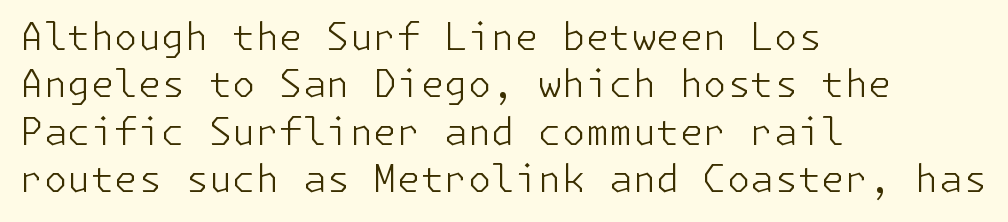
Q: Is the text bold? A: No.
Q: Is the text italic (slanted)? A: No, it is upright.
Q: Is the typeface a serif or a sans-serif typeface? A: Sans-serif.
Q: Is the text underlined? A: No.
Q: How is the paragraph aligned? A: Left-aligned.
Q: Is the spacing between letters normal or unusually wide? A: Normal.
Q: Is the spacing between lines tight, normal or loose? A: Normal.
Q: Width (condensed, normal, or wide)? A: Normal.
Q: Stroke contrast? A: Low.
Q: x-height? A: Medium.
